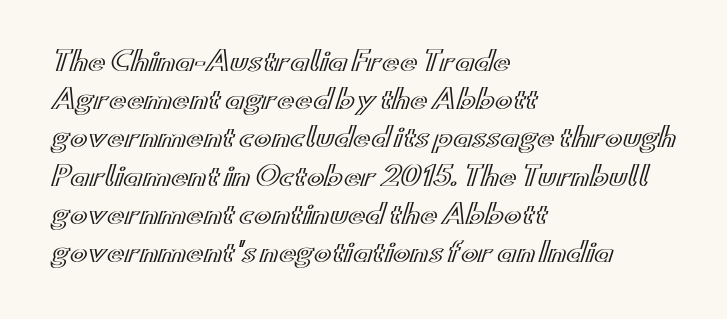
Q: Is the text italic (slanted)? A: Yes.
Q: Is the text underlined? A: No.
Q: How is the paragraph aligned? A: Left-aligned.
Q: Is the spacing between letters normal or unusually wide? A: Normal.
Q: Is the spacing between lines tight, normal or loose? A: Normal.
